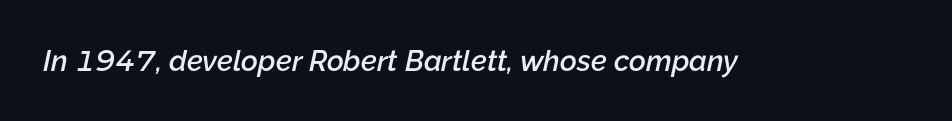
Is the letter spacing exaggerated? No — it looks like the ordinary default. Character widths vary here, with narrow letters taking less room than wide ones. Posture: slanted. As a designer I'd log this as weight 600, semibold.
